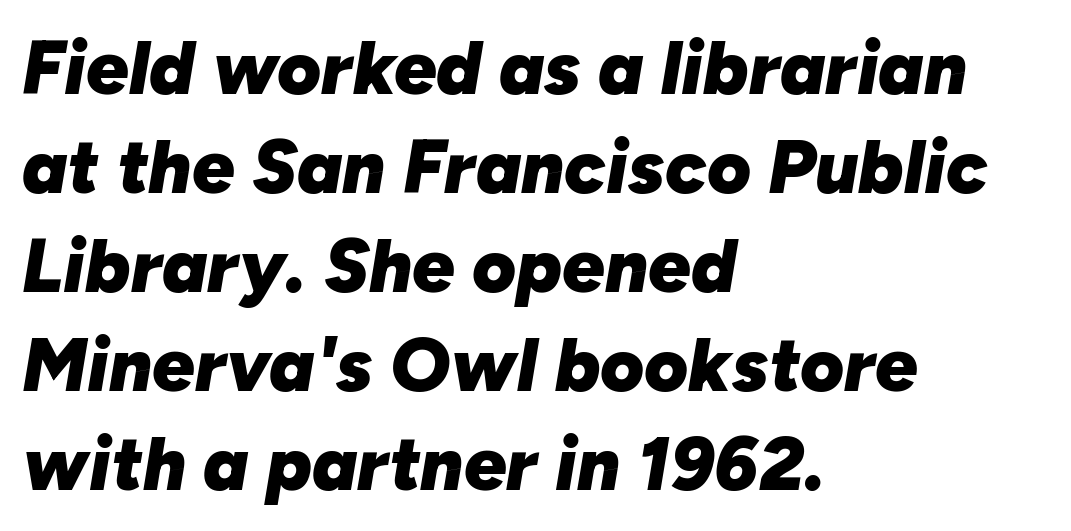
Each row of text sits above clean, open space. Each letter keeps its own natural width here, so spacing adapts to shape. The gaps between neighbouring characters are ordinary and unremarkable. Horizontal alignment here is leftward, the default for most running prose. The specimen reads as italic at a glance. Summary of weight: heavy, a full bold.
